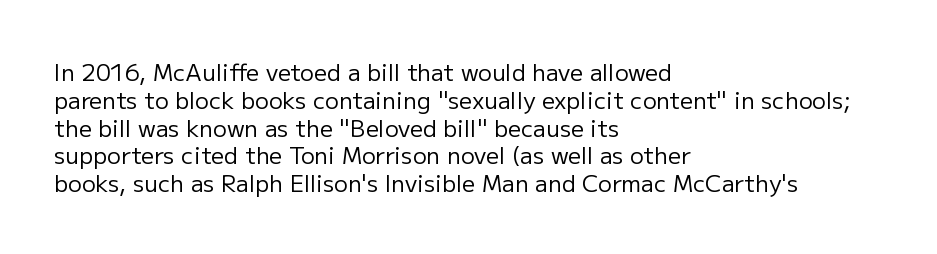
{"italic": "no", "bold": "no", "underline": "no", "align": "left", "line_spacing_ratio": 1.21, "letter_spacing": "normal", "letter_spacing_em": 0.0, "glyph_px": 23}
